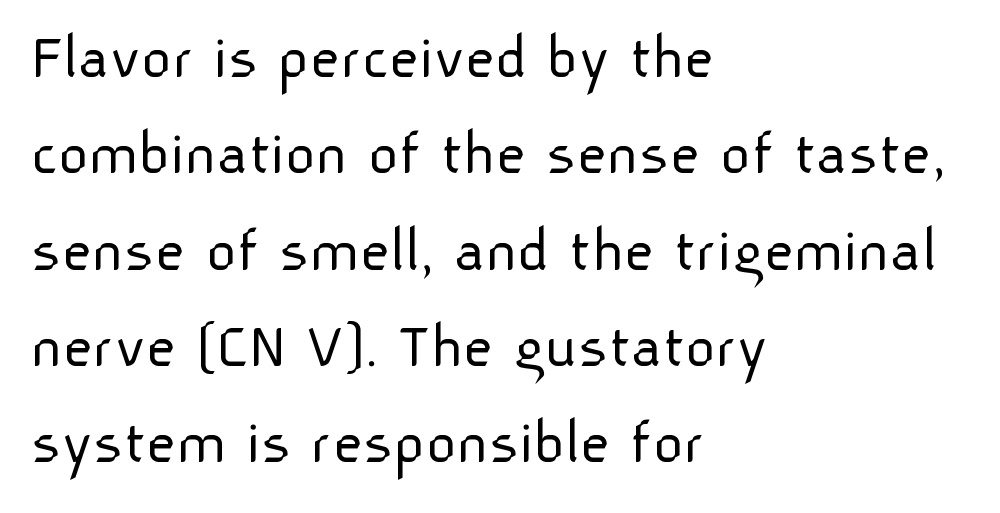
{"serif": "no", "italic": "no", "bold": "no", "weight": "light", "width": "normal", "stroke_contrast": "low", "x_height": "medium", "monospaced": "no", "underline": "no", "align": "left", "line_spacing": "normal", "line_spacing_ratio": 1.46, "letter_spacing": "normal", "letter_spacing_em": 0.0, "glyph_px": 66}
